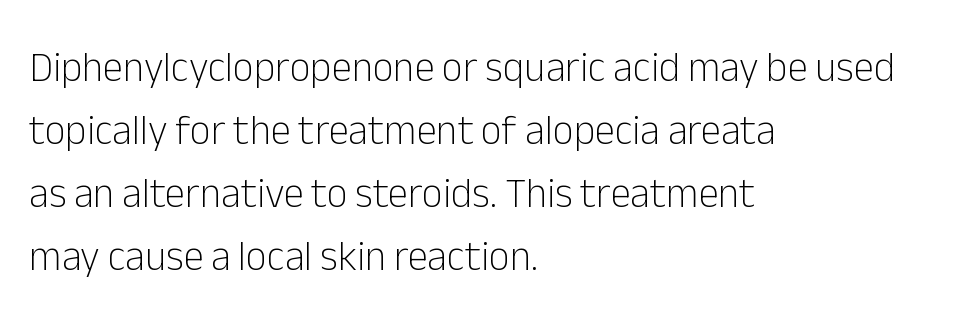
Q: Is the text bold? A: No.
Q: Is the text italic (slanted)? A: No, it is upright.
Q: Is the typeface a serif or a sans-serif typeface? A: Sans-serif.
Q: Is the text underlined? A: No.
Q: How is the paragraph aligned? A: Left-aligned.
Q: Is the spacing between letters normal or unusually wide? A: Normal.
Q: Is the spacing between lines tight, normal or loose? A: Normal.
Q: Width (condensed, normal, or wide)? A: Normal.
Q: Stroke contrast? A: Low.
Q: x-height? A: Medium.
Q: Monospaced? A: No.
